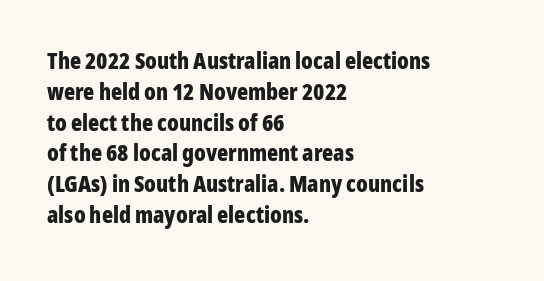
{"italic": "no", "bold": "yes", "underline": "no", "align": "left", "line_spacing": "normal", "line_spacing_ratio": 1.34, "letter_spacing": "normal", "letter_spacing_em": 0.0, "glyph_px": 23}
